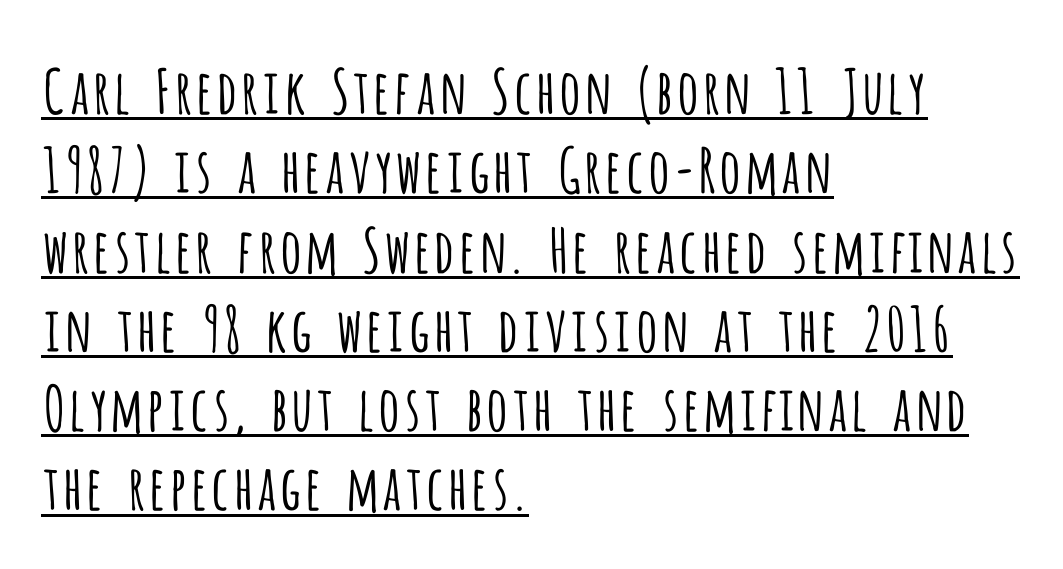
The image shows 61 px light, condensed sans-serif type, upright; set left-aligned, normal line spacing (1.3x), normal letter spacing, underlined; low stroke contrast and a large x-height.
